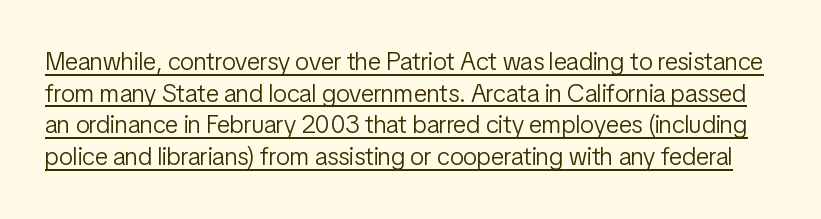
Italic: no, the glyphs are upright roman. No extra tracking has been applied to these lines. The line-height multiplier appears to be the usual default. The letters look calm and open, with moderate or lighter stems.
